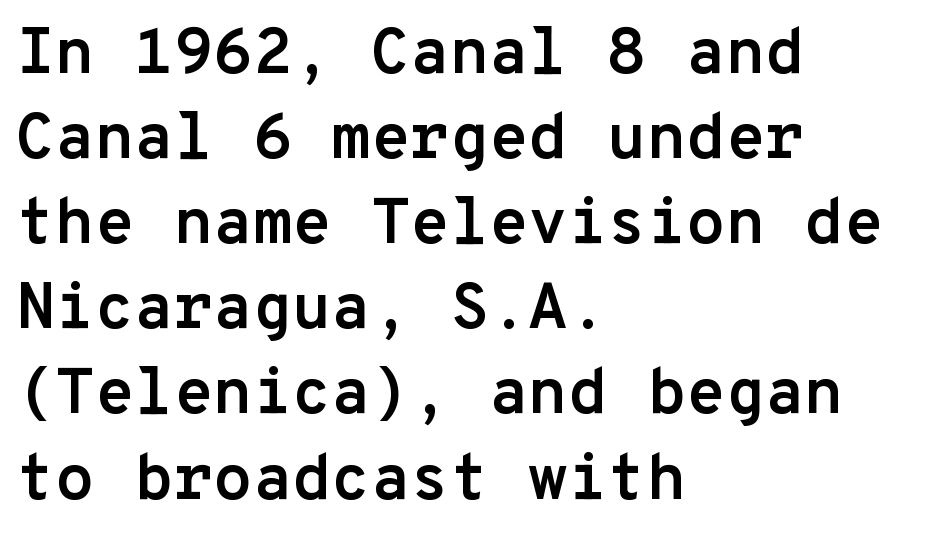
{"serif": "no", "italic": "no", "bold": "yes", "weight": "semibold", "width": "normal", "stroke_contrast": "low", "x_height": "medium", "monospaced": "yes", "underline": "no", "align": "left", "line_spacing": "normal", "line_spacing_ratio": 1.33, "letter_spacing": "normal", "letter_spacing_em": 0.0, "glyph_px": 64}
